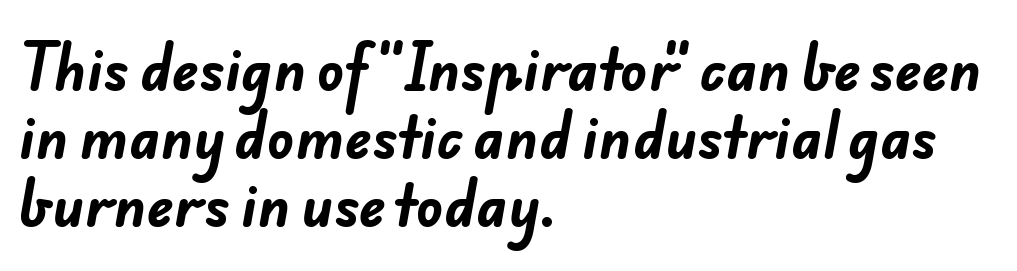
{"serif": "no", "bold": "yes", "weight": "bold", "width": "normal", "stroke_contrast": "low", "x_height": "small", "monospaced": "no", "underline": "no", "align": "left", "line_spacing_ratio": 1.21, "letter_spacing": "normal", "letter_spacing_em": 0.0, "glyph_px": 56}
